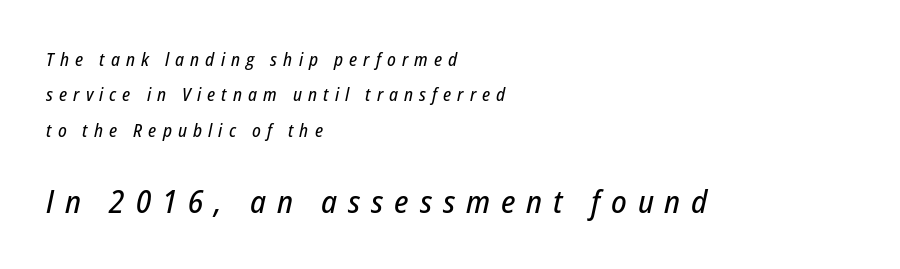
{"italic": "yes", "lean": "right", "slant_degrees": 12, "width": "condensed", "stroke_contrast": "low", "x_height": "medium", "monospaced": "no", "underline": "no", "align": "left", "line_spacing": "loose", "line_spacing_ratio": 1.97, "letter_spacing": "wide", "letter_spacing_em": 0.34, "larger_block": "second", "size_ratio": 1.78, "glyph_px": 32}
